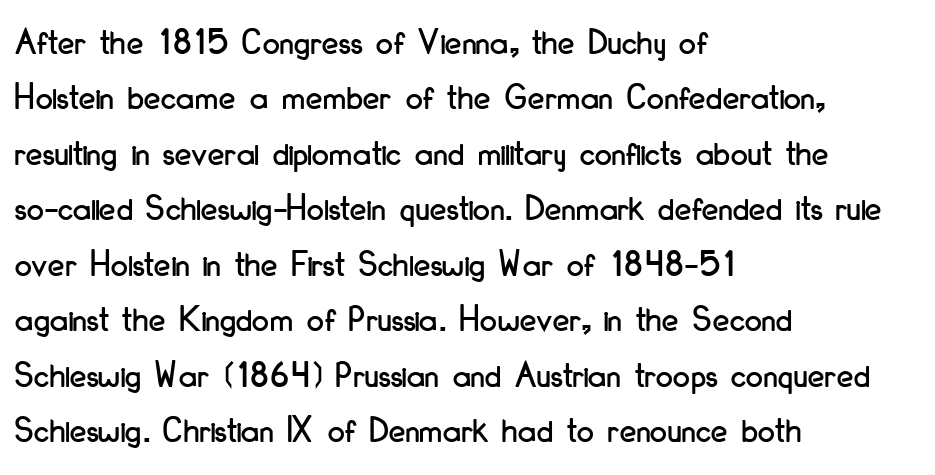
The image shows 38 px condensed sans-serif type, upright; set left-aligned, normal line spacing (1.46x), normal letter spacing, not underlined; low stroke contrast and a small x-height.
